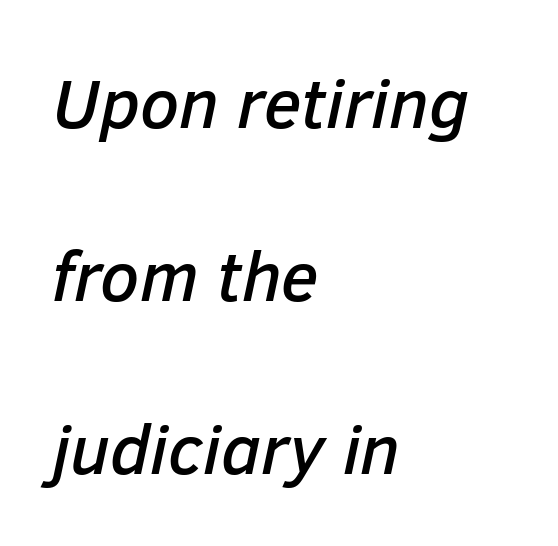
{"italic": "yes", "lean": "right", "slant_degrees": 12, "width": "normal", "stroke_contrast": "low", "x_height": "medium", "monospaced": "no", "underline": "no", "align": "left", "line_spacing": "loose", "line_spacing_ratio": 2.47, "letter_spacing": "normal", "letter_spacing_em": 0.0, "glyph_px": 70}
